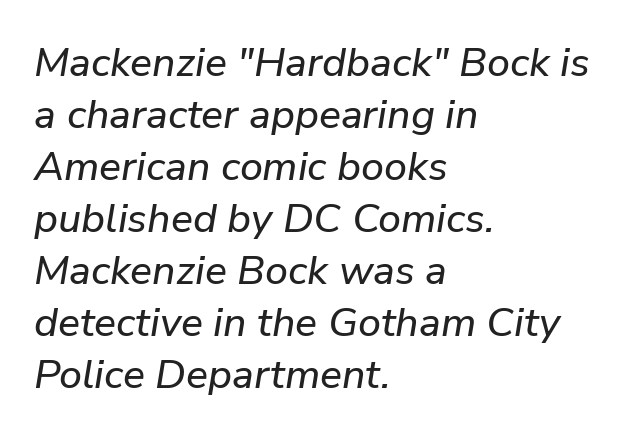
Short note: letters normally spaced. If you drew a ruler down the left edge, every line would touch it. Looks like regular typesetting: each glyph gets only the width it needs. Decoration check: the copy has no underline. Would a proofreader flag this as italicized? Yes.
